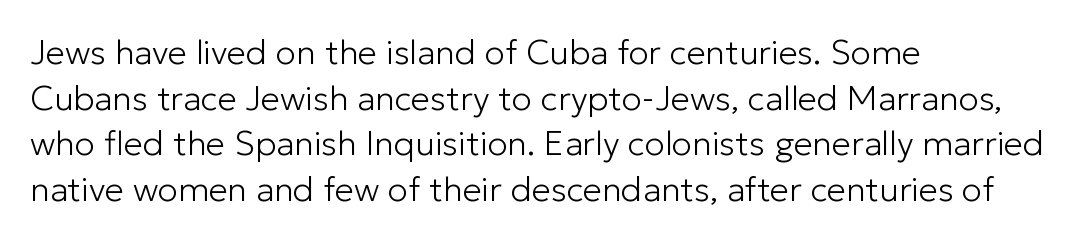
There is no visible air inserted between adjacent glyphs. Think of a printed novel: that variable character pitch is what you see here. Successive baselines arrive at the customary interval. This is sans-serif lettering, the kind often seen on screens and signage.
